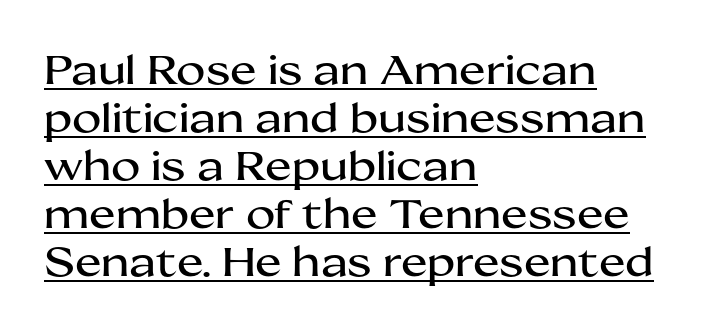
{"italic": "no", "width": "wide", "stroke_contrast": "medium", "x_height": "medium", "monospaced": "no", "underline": "yes", "align": "left", "line_spacing_ratio": 1.2, "letter_spacing": "normal", "letter_spacing_em": 0.0, "glyph_px": 40}
